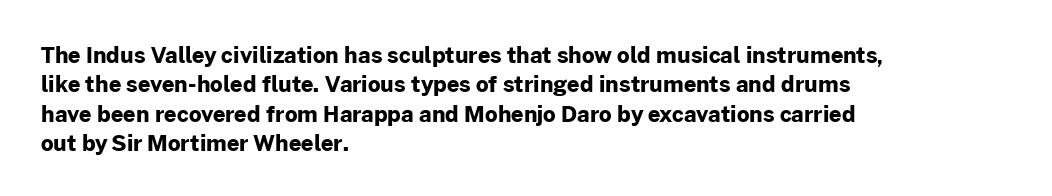
Q: Is the text bold? A: Yes.
Q: Is the text italic (slanted)? A: No, it is upright.
Q: Is the text underlined? A: No.
Q: How is the paragraph aligned? A: Left-aligned.
Q: Is the spacing between letters normal or unusually wide? A: Normal.
Q: Is the spacing between lines tight, normal or loose? A: Normal.
